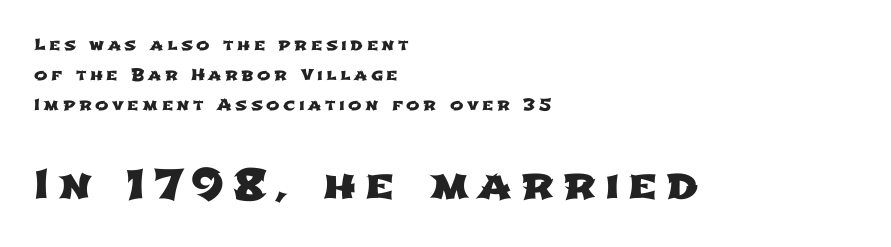
{"serif": "no", "width": "wide", "stroke_contrast": "low", "x_height": "medium", "monospaced": "no", "underline": "no", "align": "left", "line_spacing_ratio": 1.88, "letter_spacing": "wide", "letter_spacing_em": 0.22, "larger_block": "second", "size_ratio": 2.56, "glyph_px": 41}
